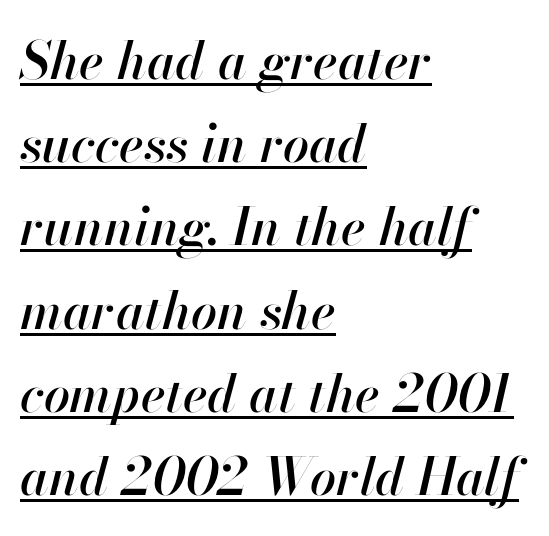
{"italic": "yes", "lean": "right", "slant_degrees": 13, "width": "normal", "stroke_contrast": "high", "x_height": "small", "monospaced": "no", "underline": "yes", "align": "left", "line_spacing": "normal", "line_spacing_ratio": 1.6, "letter_spacing": "normal", "letter_spacing_em": 0.0, "glyph_px": 52}
